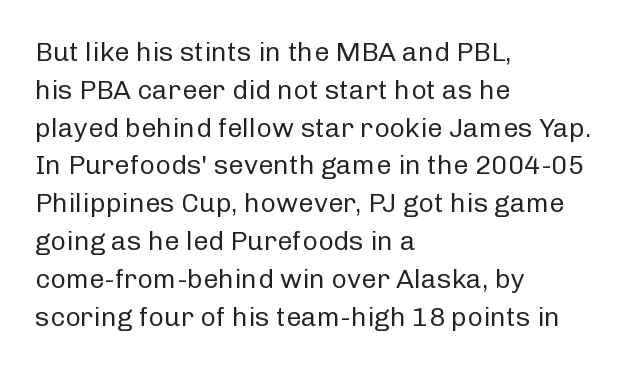
Short note: letters normally spaced. These lines are set flush left with a ragged right edge. The passage shown is not bold in any degree. Rows of type keep a routine distance in the vertical direction. This is the regular roman posture of the typeface.
